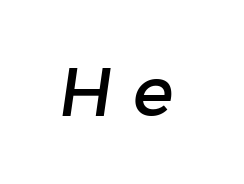
The image shows 68 px sans-serif type; set unusually wide letter spacing (+0.32 em), not underlined; low stroke contrast and a medium x-height.
